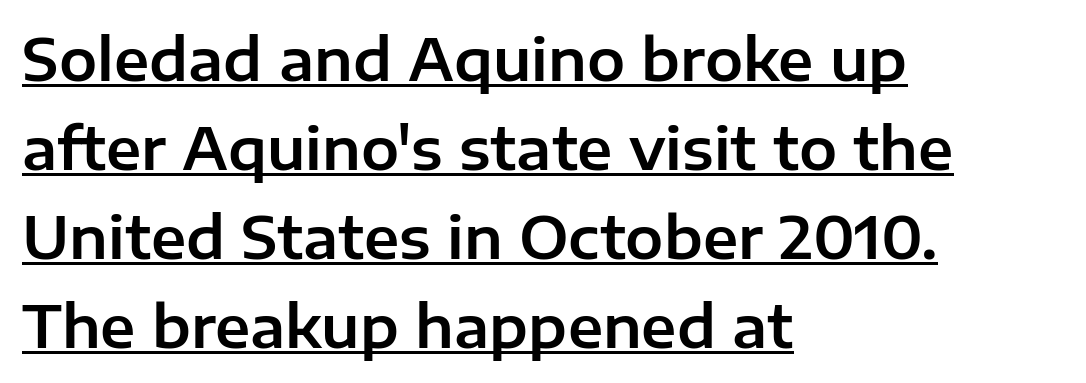
The passage shown is typed in a proportional face where columns would drift. In terms of letterspacing, this is plain default setting. Every word sits above its own underline. The characters display no serif detailing; their extremities are plain. These lines stack with their left ends in a neat column.
